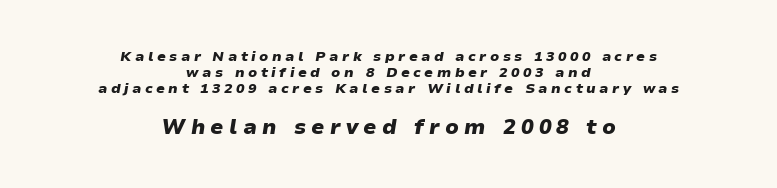
Q: Is the text bold? A: Yes.
Q: Is the text italic (slanted)? A: Yes, it leans right by about 9 degrees.
Q: Is the text underlined? A: No.
Q: How is the paragraph aligned? A: Centered.
Q: Is the spacing between letters normal or unusually wide? A: Unusually wide.
Q: Which block of text is set in a larger size, the first (top) or the second (bottom)? A: The second (bottom) one.
